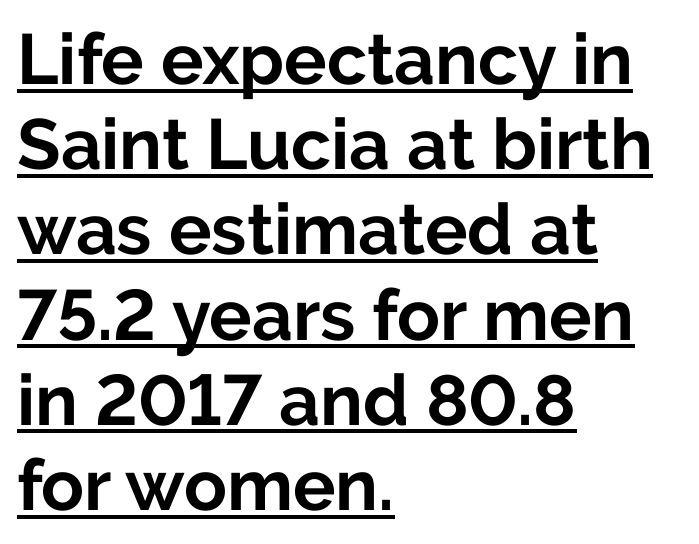
{"serif": "no", "italic": "no", "bold": "yes", "weight": "bold", "width": "normal", "stroke_contrast": "low", "x_height": "medium", "monospaced": "no", "underline": "yes", "align": "left", "line_spacing_ratio": 1.2, "letter_spacing": "normal", "letter_spacing_em": 0.0, "glyph_px": 71}
